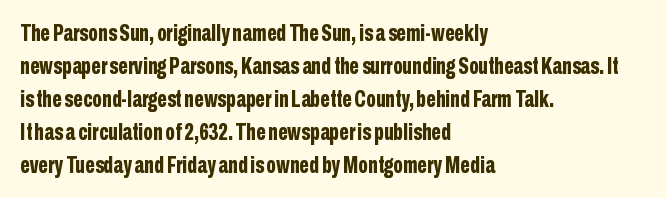
Q: Is the text bold? A: Yes.
Q: Is the text italic (slanted)? A: No, it is upright.
Q: Is the text underlined? A: No.
Q: How is the paragraph aligned? A: Left-aligned.
Q: Is the spacing between letters normal or unusually wide? A: Normal.
Q: Is the spacing between lines tight, normal or loose? A: Normal.
